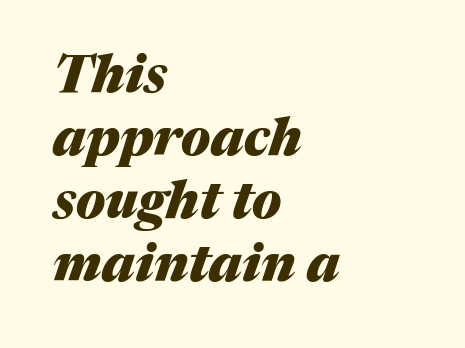
Q: Is the text bold? A: Yes.
Q: Is the text italic (slanted)? A: Yes, it leans right by about 17 degrees.
Q: Is the text underlined? A: No.
Q: How is the paragraph aligned? A: Left-aligned.
Q: Is the spacing between letters normal or unusually wide? A: Normal.
Q: Width (condensed, normal, or wide)? A: Normal.
Q: Stroke contrast? A: Medium.
Q: x-height? A: Medium.
Q: Monospaced? A: No.
